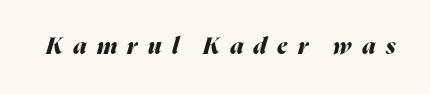
{"italic": "yes", "lean": "right", "slant_degrees": 16, "bold": "yes", "underline": "no", "letter_spacing": "wide", "letter_spacing_em": 0.44, "glyph_px": 23}
